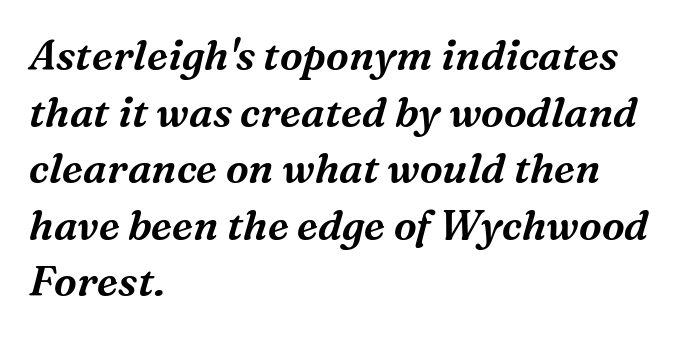
Notice how the stems are inclined rather than vertical — that's the hallmark of italics. A normal amount of white space separates one row of letters from the next. Typeset ragged right — the left edge is the straight one. The rendering uses natural spacing where letterforms have individual widths. Glance below the letters and you will spot only blank space.
